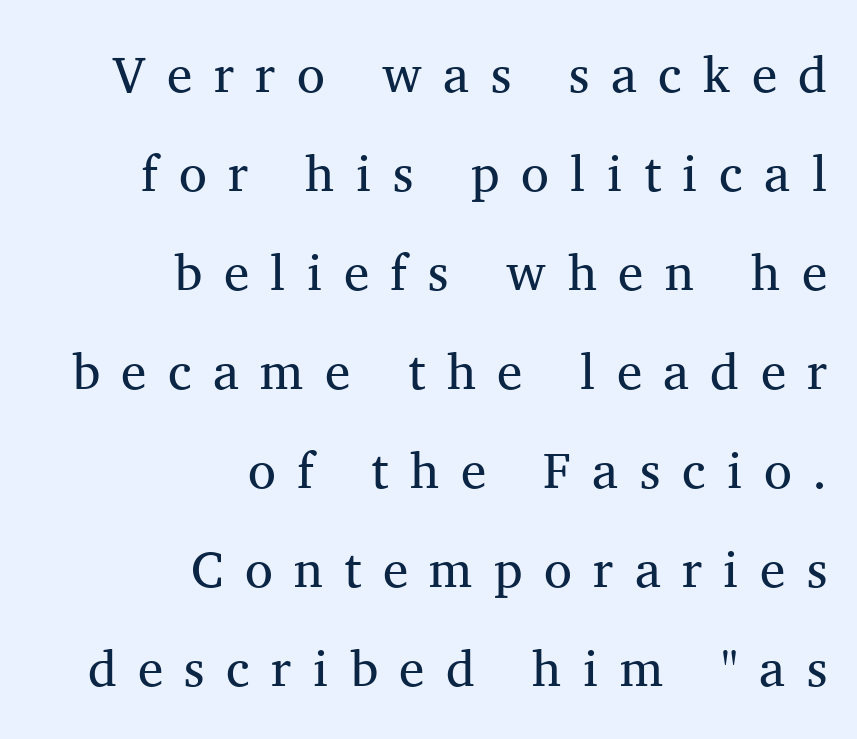
The image shows 51 px regular-weight serif type, upright; set right-aligned, loose line spacing (1.94x), unusually wide letter spacing (+0.42 em), not underlined; medium stroke contrast and a medium x-height.
